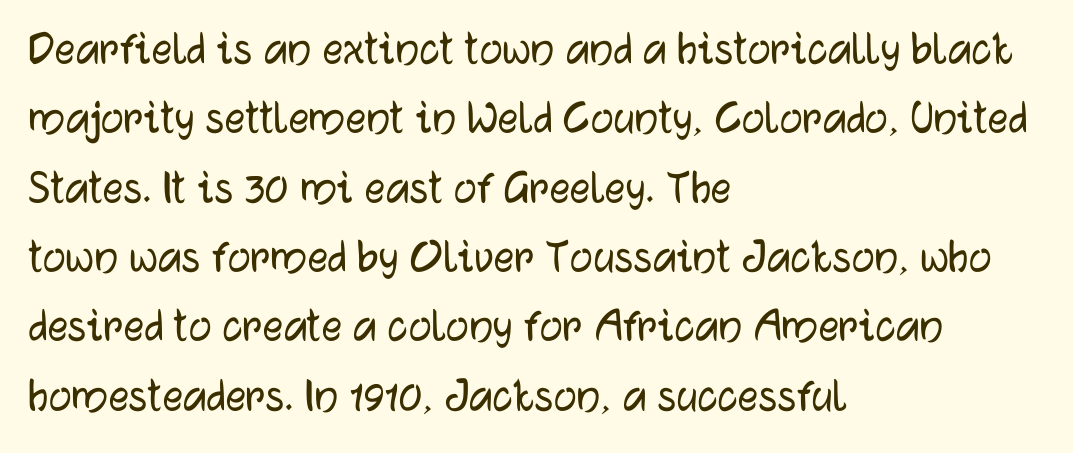
{"serif": "no", "italic": "no", "width": "normal", "stroke_contrast": "low", "x_height": "medium", "monospaced": "no", "underline": "no", "align": "left", "line_spacing": "normal", "line_spacing_ratio": 1.36, "letter_spacing": "normal", "letter_spacing_em": 0.0, "glyph_px": 51}
